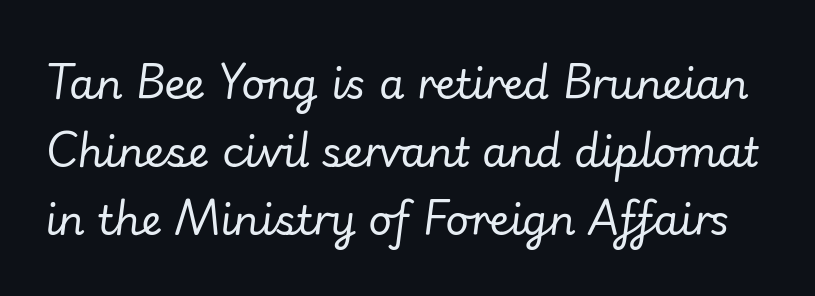
{"italic": "yes", "lean": "right", "slant_degrees": 7, "bold": "no", "weight": "regular", "width": "normal", "stroke_contrast": "low", "x_height": "small", "monospaced": "no", "underline": "no", "line_spacing": "normal", "line_spacing_ratio": 1.66, "letter_spacing": "normal", "letter_spacing_em": 0.0, "glyph_px": 41}
